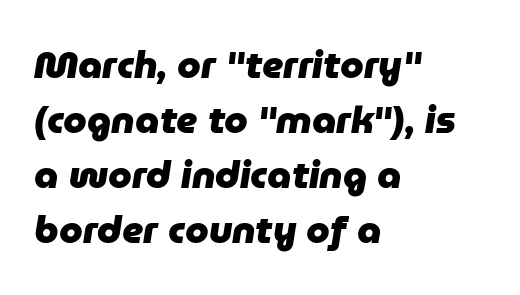
{"italic": "yes", "lean": "right", "slant_degrees": 9, "bold": "yes", "weight": "heavy", "width": "normal", "stroke_contrast": "low", "x_height": "medium", "monospaced": "no", "underline": "no", "align": "left", "line_spacing": "normal", "line_spacing_ratio": 1.45, "letter_spacing": "normal", "letter_spacing_em": 0.0, "glyph_px": 38}
